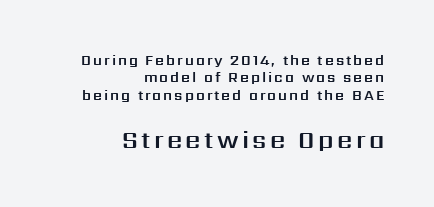
The image shows 24 px text type, upright; set right-aligned, normal line spacing (1.25x), not underlined; the second (bottom) block is 1.71x larger.
